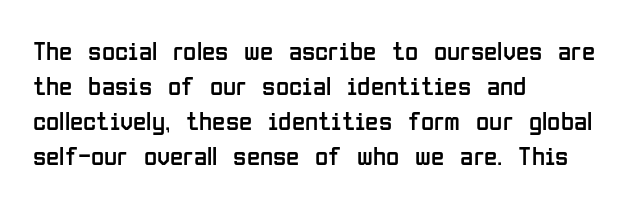
Style check: upright. Plain, unruled lines of type. The paragraph has a hard left edge and a soft right edge. This rendering leaves character spacing at its baseline value. A typesetter would call this leading conventional body-copy spacing. These glyphs show unthickened strokes, regular width or finer.
